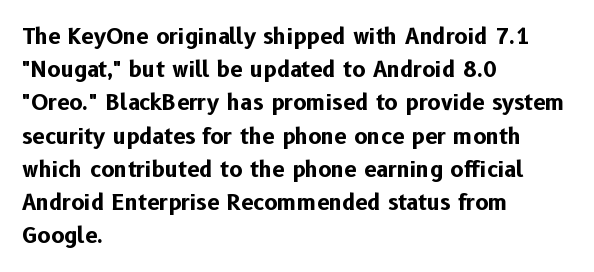
{"italic": "no", "bold": "yes", "underline": "no", "align": "left", "line_spacing": "normal", "line_spacing_ratio": 1.51, "letter_spacing": "normal", "letter_spacing_em": 0.0, "glyph_px": 22}
